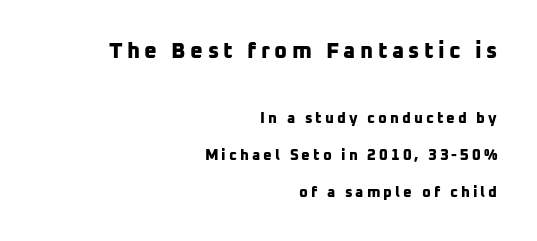
The image shows 22 px bold type; set right-aligned, loose line spacing (2.45x), unusually wide letter spacing (+0.2 em), not underlined; the first (top) block is 1.47x larger.
